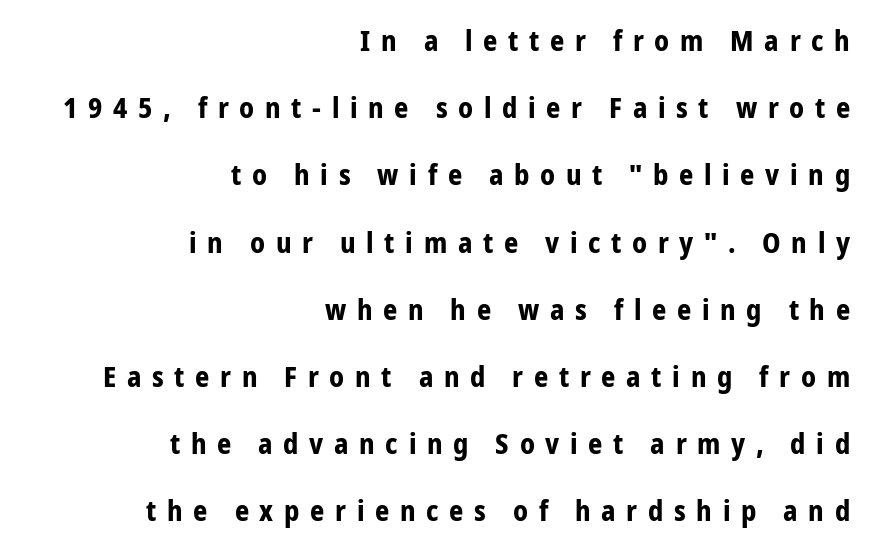
Q: Is the text bold? A: Yes.
Q: Is the text italic (slanted)? A: No, it is upright.
Q: Is the typeface a serif or a sans-serif typeface? A: Sans-serif.
Q: Is the text underlined? A: No.
Q: How is the paragraph aligned? A: Right-aligned.
Q: Is the spacing between letters normal or unusually wide? A: Unusually wide.
Q: Is the spacing between lines tight, normal or loose? A: Loose.
Q: Width (condensed, normal, or wide)? A: Condensed.
Q: Stroke contrast? A: Low.
Q: x-height? A: Medium.
Q: Monospaced? A: No.
